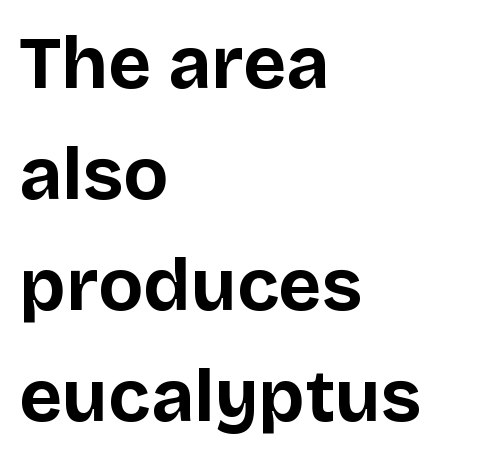
{"serif": "no", "italic": "no", "bold": "yes", "weight": "bold", "width": "normal", "stroke_contrast": "low", "x_height": "large", "monospaced": "no", "underline": "no", "align": "left", "line_spacing": "normal", "line_spacing_ratio": 1.5, "letter_spacing": "normal", "letter_spacing_em": 0.0, "glyph_px": 74}
